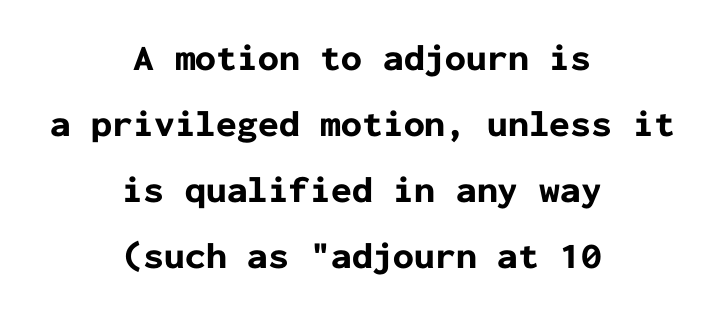
The image shows 37 px bold sans-serif type, upright, monospaced; set centered, line spacing 1.78x, normal letter spacing, not underlined; low stroke contrast and a medium x-height.
